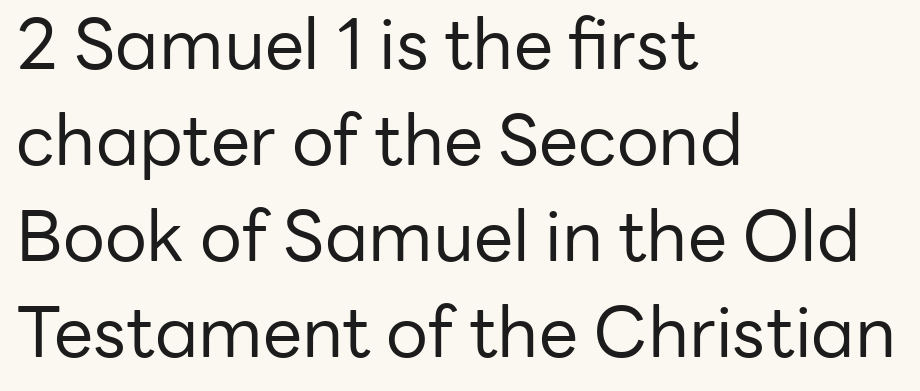
{"serif": "no", "italic": "no", "bold": "no", "weight": "regular", "width": "normal", "stroke_contrast": "low", "x_height": "medium", "monospaced": "no", "underline": "no", "align": "left", "line_spacing": "normal", "line_spacing_ratio": 1.37, "letter_spacing": "normal", "letter_spacing_em": 0.0, "glyph_px": 70}
